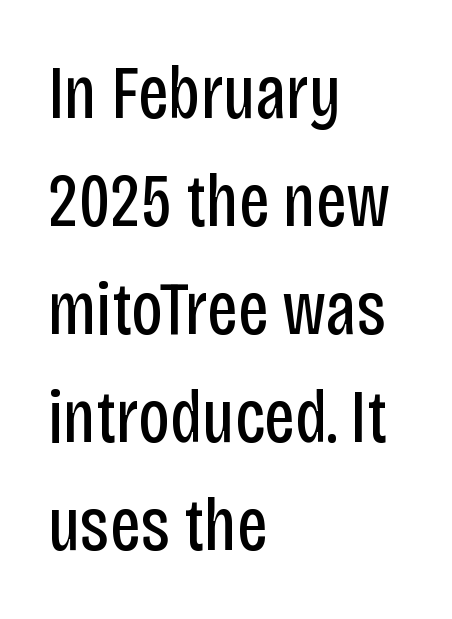
Q: Is the text bold? A: No.
Q: Is the text italic (slanted)? A: No, it is upright.
Q: Is the typeface a serif or a sans-serif typeface? A: Sans-serif.
Q: Is the text underlined? A: No.
Q: How is the paragraph aligned? A: Left-aligned.
Q: Is the spacing between letters normal or unusually wide? A: Normal.
Q: Is the spacing between lines tight, normal or loose? A: Normal.
Q: Width (condensed, normal, or wide)? A: Condensed.
Q: Stroke contrast? A: Low.
Q: x-height? A: Large.
Q: Monospaced? A: No.
